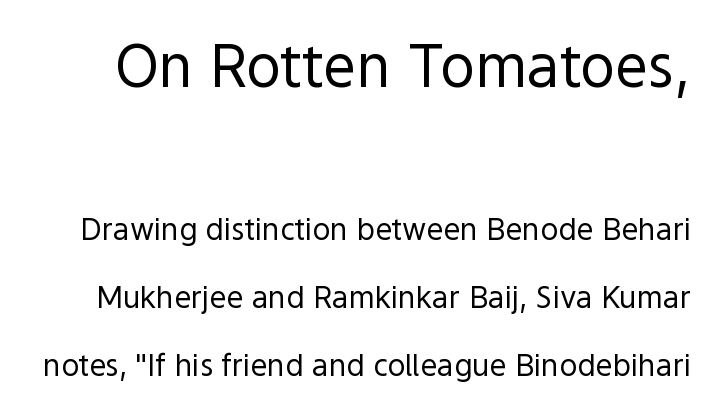
Q: Is the text bold? A: No.
Q: Is the text italic (slanted)? A: No, it is upright.
Q: Is the typeface a serif or a sans-serif typeface? A: Sans-serif.
Q: Is the text underlined? A: No.
Q: Is the spacing between letters normal or unusually wide? A: Normal.
Q: Is the spacing between lines tight, normal or loose? A: Loose.
Q: Which block of text is set in a larger size, the first (top) or the second (bottom)? A: The first (top) one.
Q: Width (condensed, normal, or wide)? A: Normal.
Q: x-height? A: Medium.
Q: Monospaced? A: No.
